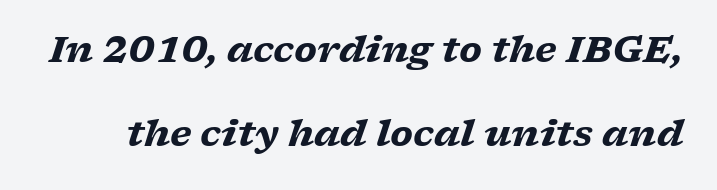
{"serif": "yes", "italic": "yes", "lean": "right", "slant_degrees": 17, "bold": "yes", "weight": "heavy", "width": "wide", "stroke_contrast": "low", "x_height": "medium", "monospaced": "no", "underline": "no", "line_spacing": "loose", "line_spacing_ratio": 2.34, "letter_spacing": "normal", "letter_spacing_em": 0.0, "glyph_px": 36}
